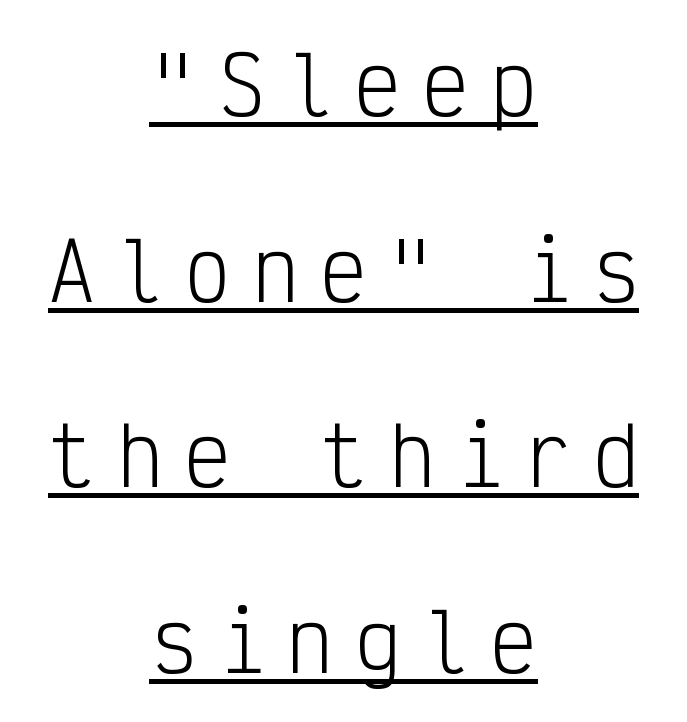
{"serif": "no", "italic": "no", "bold": "no", "weight": "light", "width": "condensed", "stroke_contrast": "low", "x_height": "medium", "monospaced": "yes", "underline": "yes", "align": "center", "line_spacing": "loose", "line_spacing_ratio": 2.35, "letter_spacing": "wide", "letter_spacing_em": 0.26, "glyph_px": 79}
